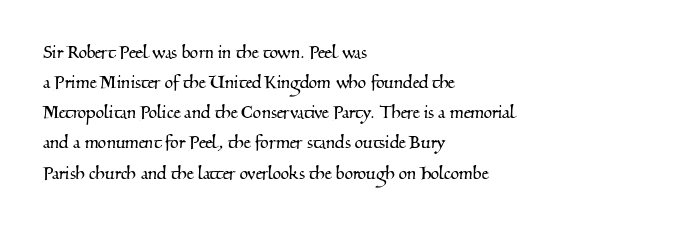
{"underline": "no", "align": "left", "line_spacing": "normal", "line_spacing_ratio": 1.37, "letter_spacing": "normal", "letter_spacing_em": 0.0, "glyph_px": 22}
